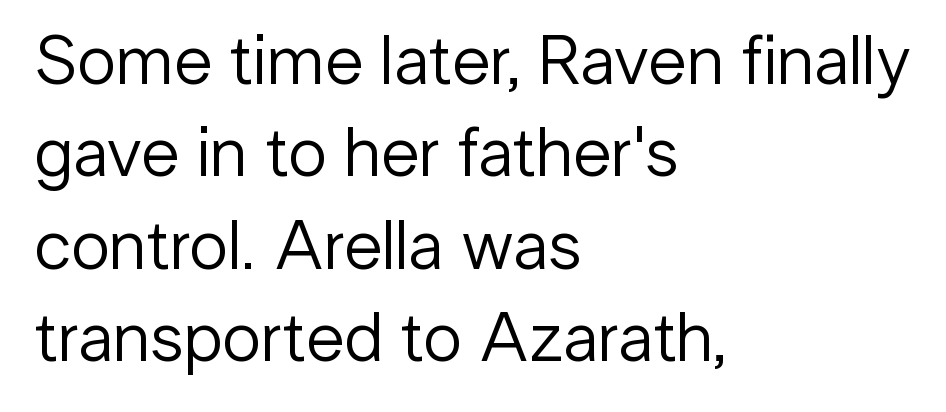
{"serif": "no", "italic": "no", "bold": "no", "weight": "regular", "width": "normal", "stroke_contrast": "low", "x_height": "medium", "monospaced": "no", "underline": "no", "align": "left", "line_spacing": "normal", "line_spacing_ratio": 1.32, "letter_spacing": "normal", "letter_spacing_em": 0.0, "glyph_px": 70}
